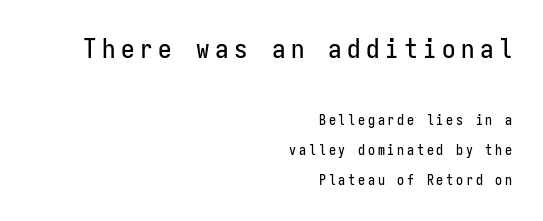
The image shows 27 px text type, upright; set right-aligned, loose line spacing (2.16x), unusually wide letter spacing (+0.2 em), not underlined; the first (top) block is 1.93x larger.
